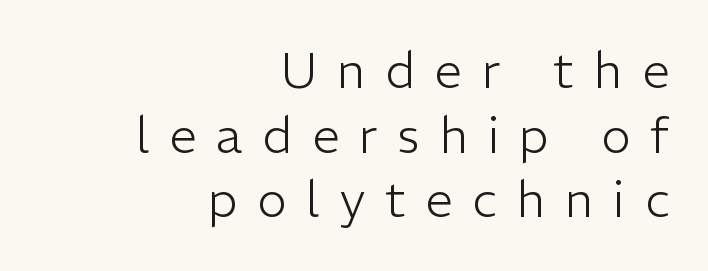
Q: Is the text bold? A: No.
Q: Is the text italic (slanted)? A: No, it is upright.
Q: Is the typeface a serif or a sans-serif typeface? A: Sans-serif.
Q: Is the text underlined? A: No.
Q: How is the paragraph aligned? A: Right-aligned.
Q: Is the spacing between letters normal or unusually wide? A: Unusually wide.
Q: Is the spacing between lines tight, normal or loose? A: Normal.
Q: Width (condensed, normal, or wide)? A: Normal.
Q: Stroke contrast? A: Low.
Q: x-height? A: Medium.
Q: Monospaced? A: No.
